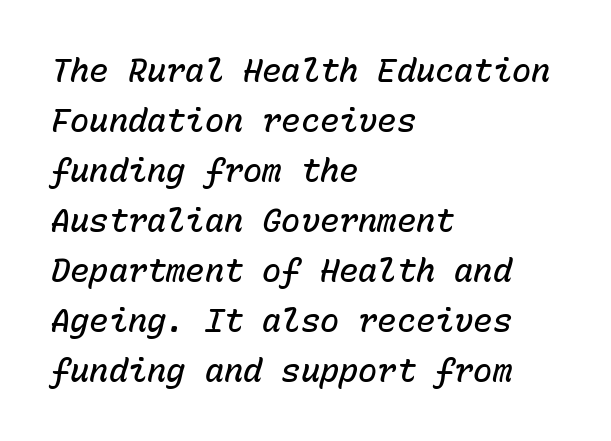
As a designer I'd log this as weight 600, semibold. The passage is arranged the way most books set body copy — flush left. The string is rendered with underlining switched off. Honestly, the row spacing looks completely unremarkable. You could call the tracking neutral — neither tight nor loose.
